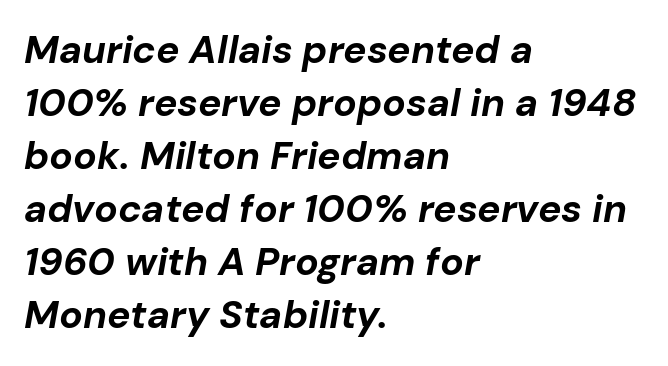
{"italic": "yes", "lean": "right", "slant_degrees": 10, "bold": "yes", "weight": "bold", "width": "normal", "stroke_contrast": "low", "x_height": "medium", "monospaced": "no", "underline": "no", "align": "left", "line_spacing": "normal", "line_spacing_ratio": 1.36, "letter_spacing": "normal", "letter_spacing_em": 0.0, "glyph_px": 39}
